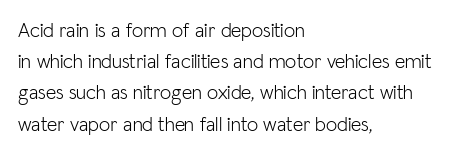
The image shows 20 px text type, upright; set left-aligned, normal line spacing (1.56x), normal letter spacing, not underlined.
